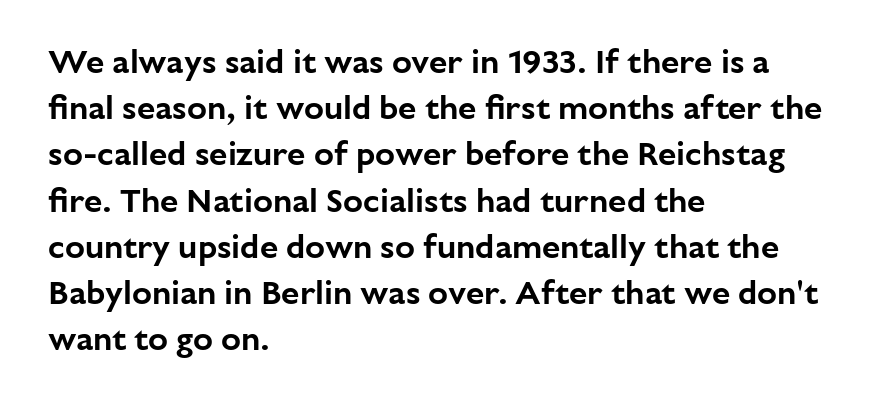
{"serif": "no", "italic": "no", "width": "normal", "stroke_contrast": "low", "x_height": "medium", "monospaced": "no", "underline": "no", "align": "left", "line_spacing": "normal", "line_spacing_ratio": 1.4, "letter_spacing": "normal", "letter_spacing_em": 0.0, "glyph_px": 33}
